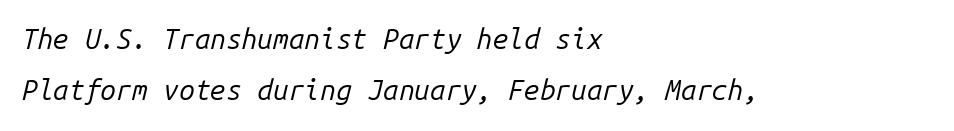
{"italic": "yes", "lean": "right", "slant_degrees": 14, "bold": "no", "weight": "regular", "width": "normal", "stroke_contrast": "low", "x_height": "medium", "monospaced": "yes", "underline": "no", "align": "left", "line_spacing_ratio": 1.83, "letter_spacing": "normal", "letter_spacing_em": 0.0, "glyph_px": 28}
